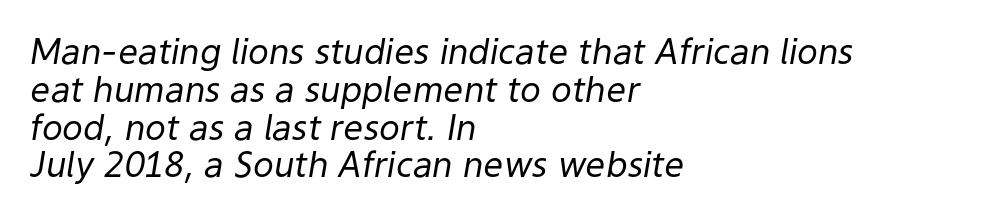
The image shows 35 px regular-weight type, italic (leaning right); set left-aligned, tight line spacing (1.08x), normal letter spacing, not underlined; low stroke contrast and a medium x-height.
